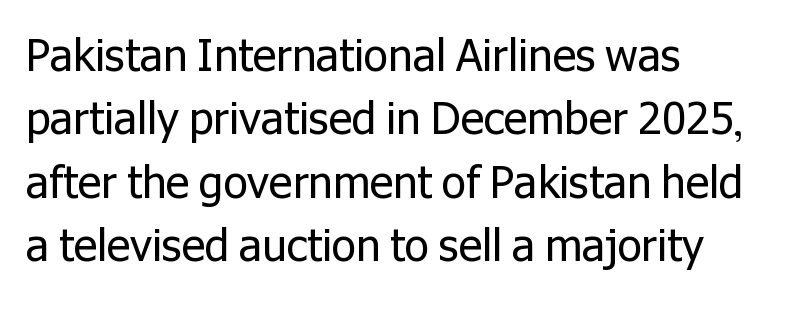
The image shows 44 px regular-weight sans-serif type, upright; set left-aligned, normal line spacing (1.44x), normal letter spacing, not underlined; low stroke contrast and a medium x-height.
